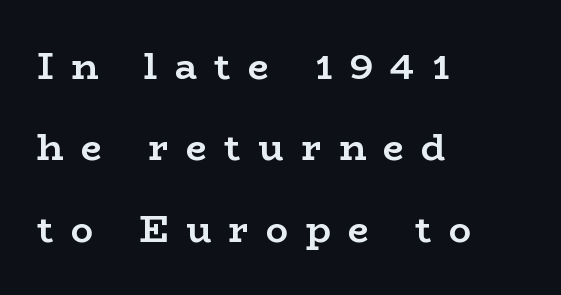
{"serif": "yes", "italic": "no", "bold": "yes", "weight": "semibold", "width": "wide", "stroke_contrast": "low", "x_height": "medium", "monospaced": "no", "underline": "no", "align": "left", "line_spacing": "loose", "line_spacing_ratio": 2.2, "letter_spacing": "wide", "letter_spacing_em": 0.47, "glyph_px": 37}
